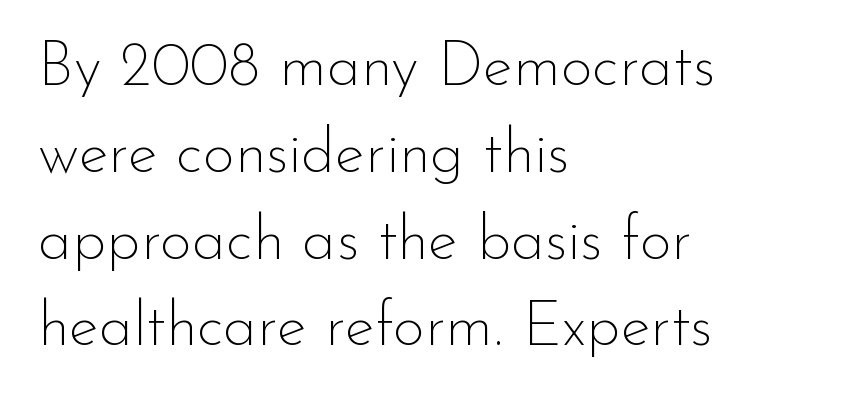
The image shows 62 px thin sans-serif type, upright; set left-aligned, normal line spacing (1.4x), normal letter spacing, not underlined; low stroke contrast and a small x-height.
